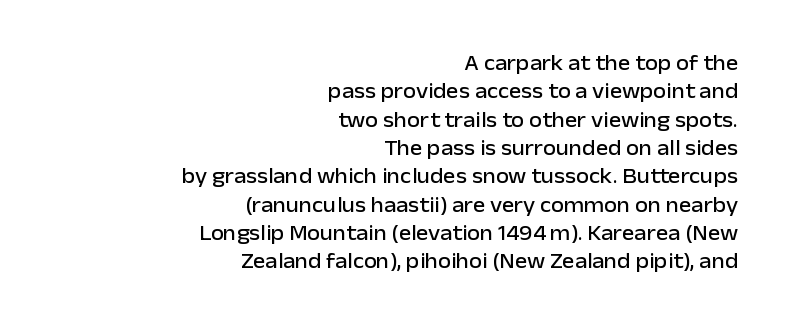
Designer's note — italics off, roman on. Vertically, the passage feels balanced, rows spaced as you'd expect. Beneath every word, the page is bare. Does extra space separate the letters? No, they use regular spacing. Horizontally, the lines are justified to the trailing edge only.
